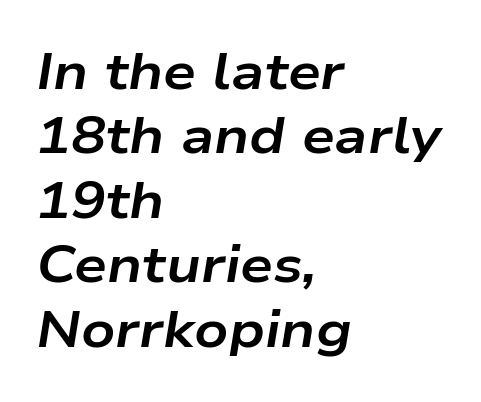
{"italic": "yes", "lean": "right", "slant_degrees": 9, "bold": "yes", "weight": "bold", "width": "wide", "stroke_contrast": "low", "x_height": "medium", "monospaced": "no", "underline": "no", "align": "left", "line_spacing_ratio": 1.24, "letter_spacing": "normal", "letter_spacing_em": 0.0, "glyph_px": 52}
